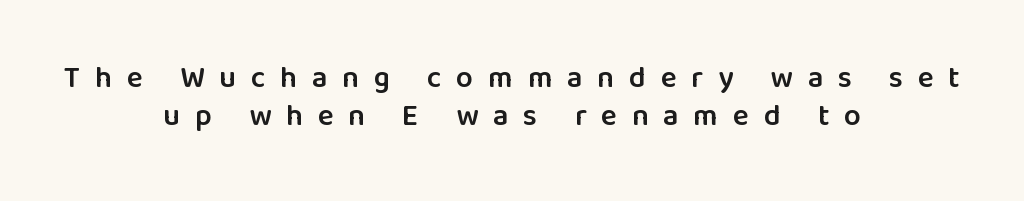
The image shows 30 px semibold sans-serif type, upright; set centered, normal line spacing (1.27x), unusually wide letter spacing (+0.49 em), not underlined; low stroke contrast and a medium x-height.
